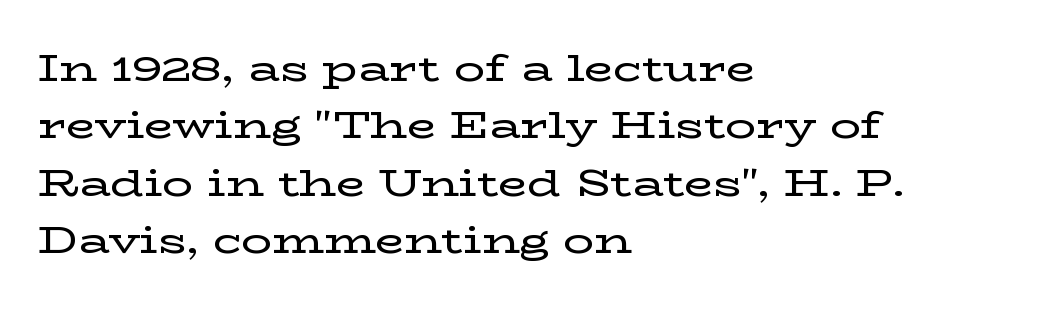
Q: Is the text italic (slanted)? A: No, it is upright.
Q: Is the typeface a serif or a sans-serif typeface? A: Serif.
Q: Is the text underlined? A: No.
Q: How is the paragraph aligned? A: Left-aligned.
Q: Is the spacing between letters normal or unusually wide? A: Normal.
Q: Is the spacing between lines tight, normal or loose? A: Normal.
Q: Width (condensed, normal, or wide)? A: Wide.
Q: Stroke contrast? A: Low.
Q: x-height? A: Medium.
Q: Monospaced? A: No.
